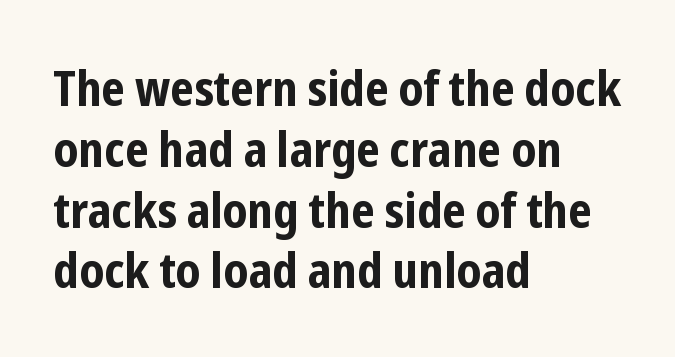
Q: Is the text bold? A: Yes.
Q: Is the text italic (slanted)? A: No, it is upright.
Q: Is the typeface a serif or a sans-serif typeface? A: Sans-serif.
Q: Is the text underlined? A: No.
Q: How is the paragraph aligned? A: Left-aligned.
Q: Is the spacing between letters normal or unusually wide? A: Normal.
Q: Width (condensed, normal, or wide)? A: Condensed.
Q: Stroke contrast? A: Low.
Q: x-height? A: Medium.
Q: Monospaced? A: No.
